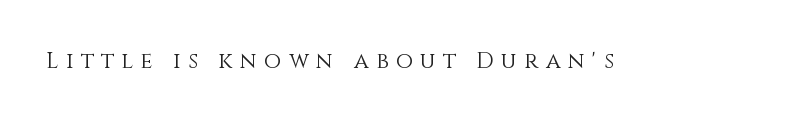
Decoration check: the copy has no underline. Does extra space separate the letters? Yes, quite a lot of it. The specimen reads as upright at a glance. Caption: face not bold, strokes unweighted.
